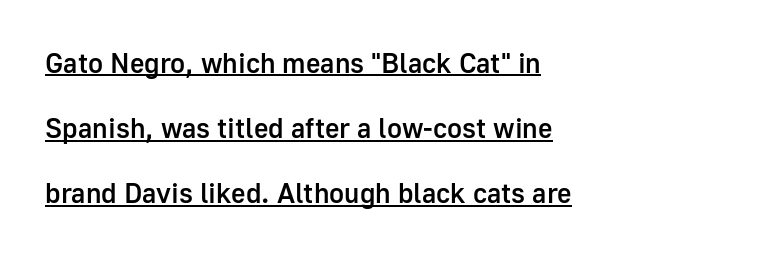
The image shows 28 px semibold sans-serif type, upright; set left-aligned, loose line spacing (2.33x), normal letter spacing, underlined; low stroke contrast and a medium x-height.
